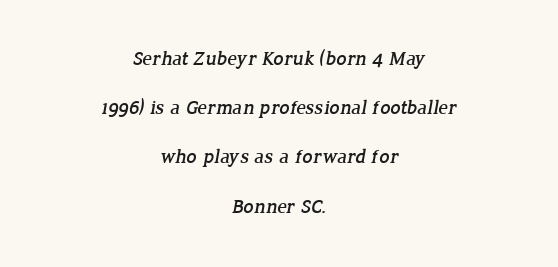
Inter-character spacing is left at the font's built-in metrics. Each line is balanced around a shared central axis. The passage shown stacks its lines with a broad gap. The zone under the glyphs is completely vacant.
